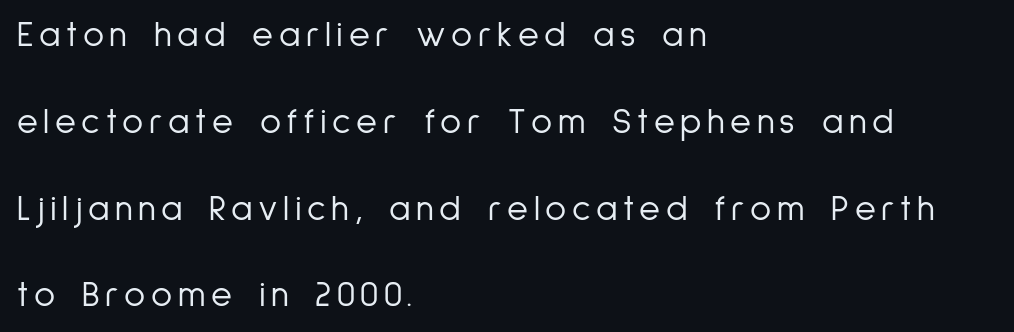
Q: Is the text bold? A: No.
Q: Is the text italic (slanted)? A: No, it is upright.
Q: Is the typeface a serif or a sans-serif typeface? A: Sans-serif.
Q: Is the text underlined? A: No.
Q: How is the paragraph aligned? A: Left-aligned.
Q: Is the spacing between lines tight, normal or loose? A: Loose.
Q: Width (condensed, normal, or wide)? A: Condensed.
Q: Stroke contrast? A: Low.
Q: x-height? A: Medium.
Q: Monospaced? A: No.
